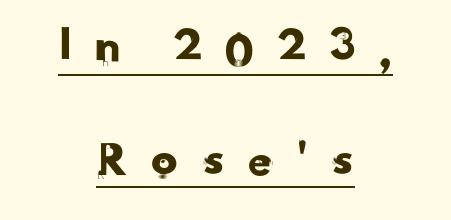
The image shows 52 px sans-serif type; set centered, loose line spacing (2.16x), unusually wide letter spacing (+0.39 em), underlined; low stroke contrast and a small x-height.
